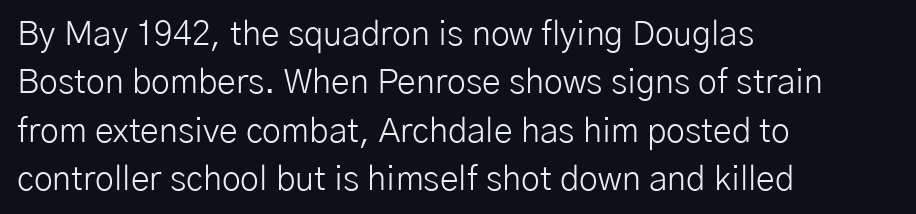
{"serif": "no", "italic": "no", "bold": "no", "weight": "light", "width": "normal", "stroke_contrast": "low", "x_height": "medium", "monospaced": "no", "underline": "no", "align": "left", "line_spacing": "normal", "line_spacing_ratio": 1.42, "letter_spacing": "normal", "letter_spacing_em": 0.0, "glyph_px": 34}
